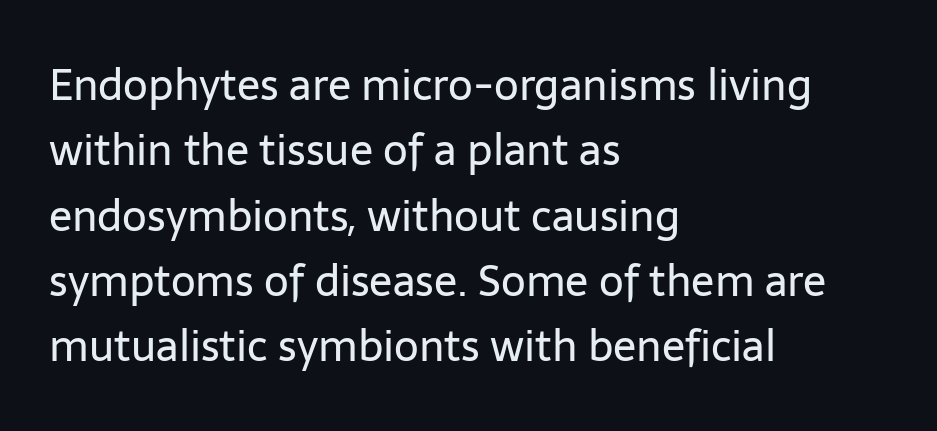
Q: Is the text bold? A: No.
Q: Is the text italic (slanted)? A: No, it is upright.
Q: Is the typeface a serif or a sans-serif typeface? A: Sans-serif.
Q: Is the text underlined? A: No.
Q: How is the paragraph aligned? A: Left-aligned.
Q: Is the spacing between letters normal or unusually wide? A: Normal.
Q: Is the spacing between lines tight, normal or loose? A: Normal.
Q: Width (condensed, normal, or wide)? A: Normal.
Q: Stroke contrast? A: Low.
Q: x-height? A: Medium.
Q: Monospaced? A: No.
